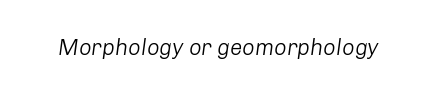
Q: Is the text bold? A: No.
Q: Is the text italic (slanted)? A: Yes, it leans right by about 8 degrees.
Q: Is the text underlined? A: No.
Q: Is the spacing between letters normal or unusually wide? A: Normal.
